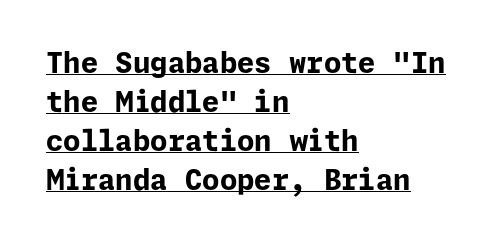
This rendering features underlined lettering. The block of text has a typical density, with ordinary space between rows. Tracking value appears to be zero — textbook default spacing. I'd call this a sans setting — the letters go barefoot.
